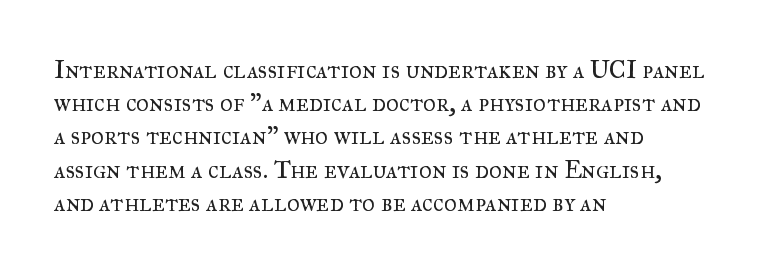
The image shows 25 px text type, upright; set left-aligned, normal line spacing (1.33x), normal letter spacing, not underlined.
